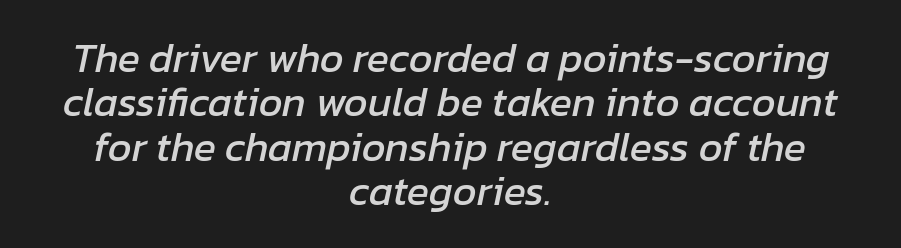
Q: Is the text italic (slanted)? A: Yes, it leans right by about 12 degrees.
Q: Is the text underlined? A: No.
Q: How is the paragraph aligned? A: Centered.
Q: Is the spacing between letters normal or unusually wide? A: Normal.
Q: Is the spacing between lines tight, normal or loose? A: Tight.
Q: Width (condensed, normal, or wide)? A: Normal.
Q: Stroke contrast? A: Low.
Q: x-height? A: Medium.
Q: Monospaced? A: No.
